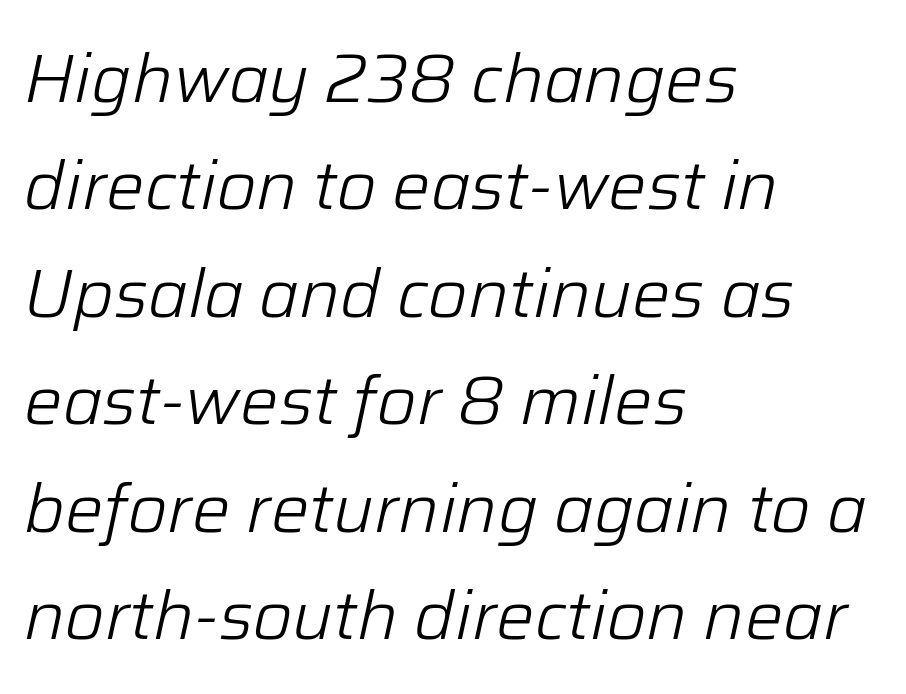
Compared with a centered layout, this one pins lines to the left instead. No extra tracking has been applied to these lines. The space between consecutive lines is moderate. These lines are rendered in a variable-pitch font.
